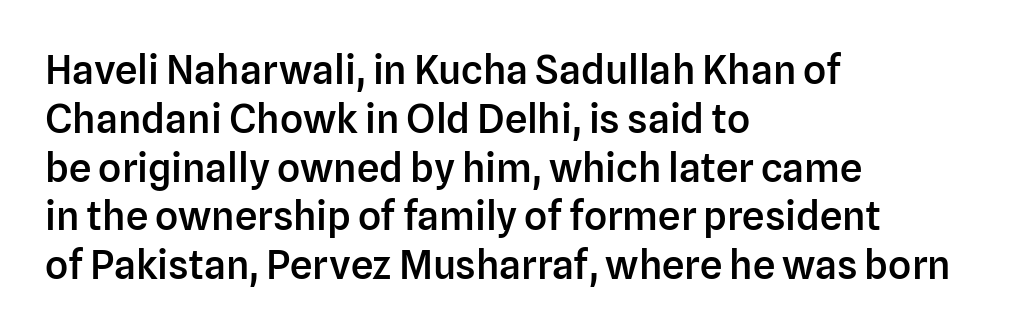
{"serif": "no", "italic": "no", "bold": "semi", "weight": "semibold", "width": "normal", "stroke_contrast": "low", "x_height": "medium", "monospaced": "no", "underline": "no", "align": "left", "line_spacing_ratio": 1.22, "letter_spacing": "normal", "letter_spacing_em": 0.0, "glyph_px": 40}
